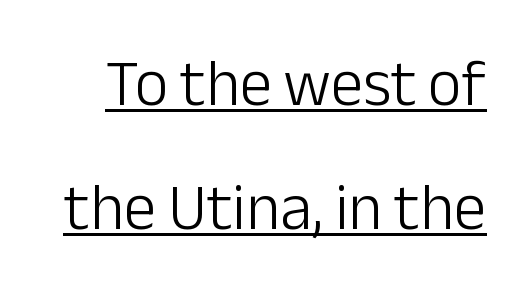
{"serif": "no", "italic": "no", "bold": "no", "weight": "light", "width": "normal", "stroke_contrast": "low", "x_height": "medium", "monospaced": "no", "underline": "yes", "line_spacing": "loose", "line_spacing_ratio": 1.91, "letter_spacing": "normal", "letter_spacing_em": 0.0, "glyph_px": 65}
